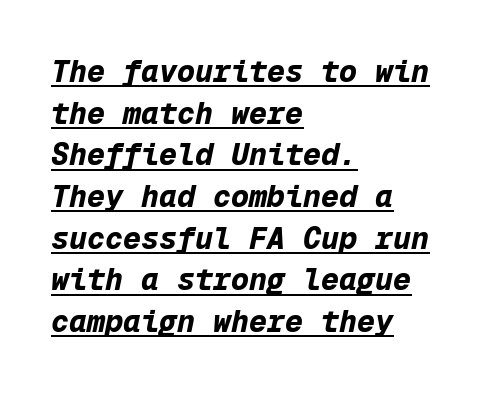
The image shows 30 px bold type, italic (leaning right), monospaced; set left-aligned, normal line spacing (1.39x), normal letter spacing, underlined; low stroke contrast and a medium x-height.
